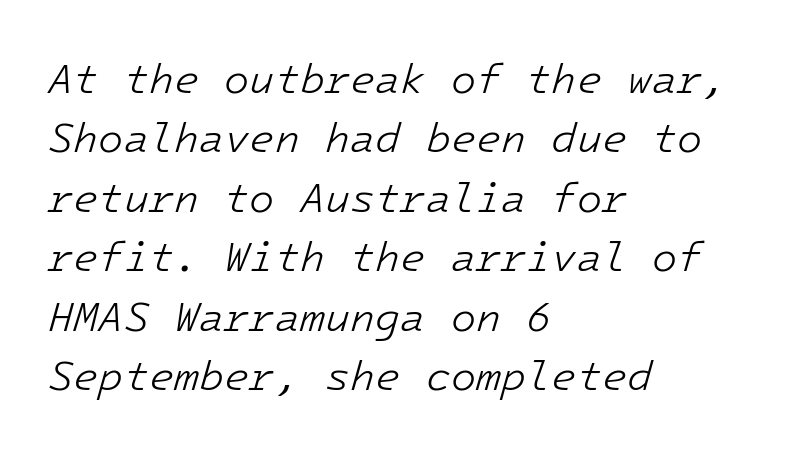
One glance says typical: line gaps are just what's usual. Observe the ordinary spacing: letters are neighbours, not strangers. The specimen omits any rule beneath the text block's lines. Heaviness? Minimal to ordinary, like unemphasized prose. Would a proofreader flag this as italicized? Yes.
